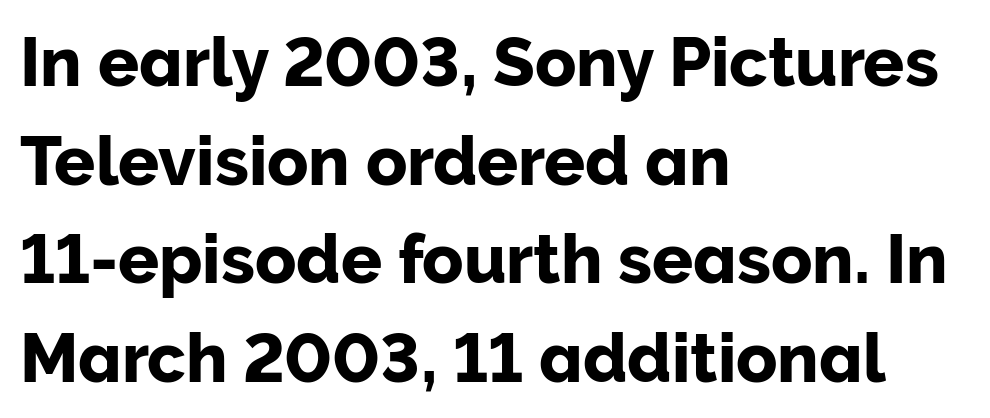
{"serif": "no", "italic": "no", "width": "normal", "stroke_contrast": "low", "x_height": "medium", "monospaced": "no", "underline": "no", "align": "left", "line_spacing": "normal", "line_spacing_ratio": 1.45, "letter_spacing": "normal", "letter_spacing_em": 0.0, "glyph_px": 68}
